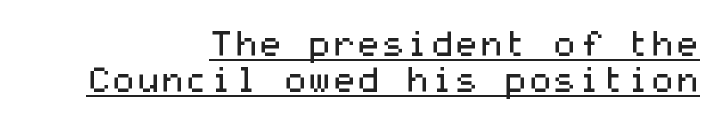
Caption: face not bold, strokes unweighted. Does the copy run flush right? Yes — the right margin is perfectly even. The block of text is dense from top to bottom, with scant space between rows. Every word sits above its own underline. This is the regular roman posture of the typeface.
